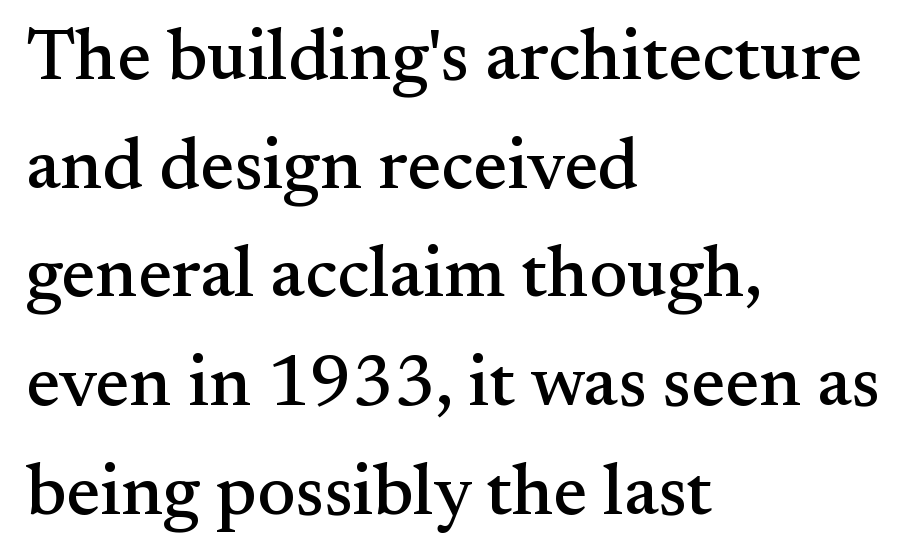
Q: Is the text italic (slanted)? A: No, it is upright.
Q: Is the typeface a serif or a sans-serif typeface? A: Serif.
Q: Is the text underlined? A: No.
Q: How is the paragraph aligned? A: Left-aligned.
Q: Is the spacing between letters normal or unusually wide? A: Normal.
Q: Is the spacing between lines tight, normal or loose? A: Normal.
Q: Width (condensed, normal, or wide)? A: Normal.
Q: Stroke contrast? A: Medium.
Q: x-height? A: Small.
Q: Monospaced? A: No.
